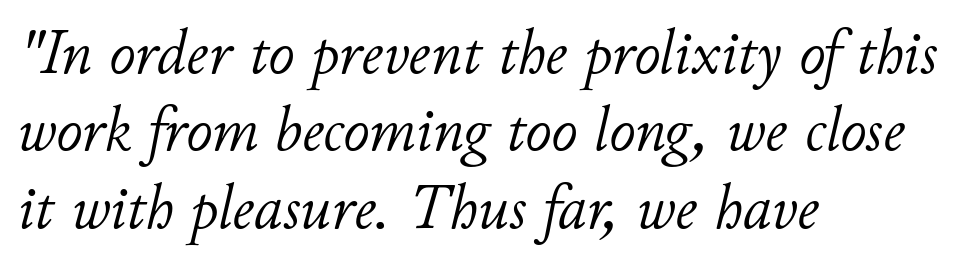
Lines of text with bare space underneath. The ragged edge is on the right, which tells us the setting is flush left. Characters are canted at an angle relative to the baseline's perpendicular. Stems and bowls with no extra thickness — not bold. This rendering leaves character spacing at its baseline value. The face used here is proportionally spaced, like ordinary book or web type.
